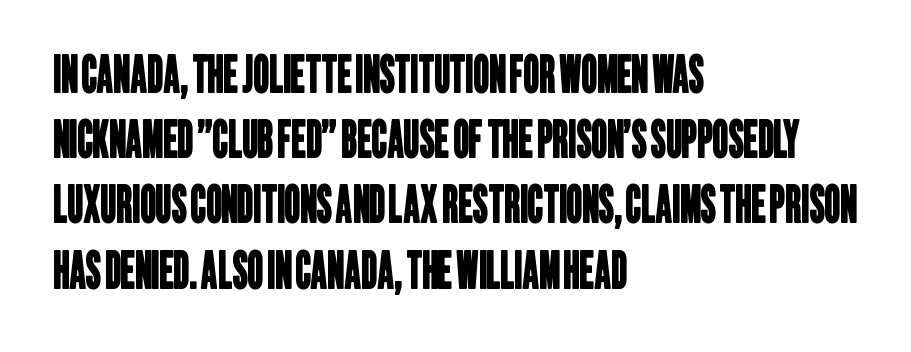
The rendering uses a moderate line-height, typical for paragraphs. Look at the tracking — it's just the regular setting, nothing added. Every row of glyphs begins at an identical x-position on the left. Looks like regular typesetting: each glyph gets only the width it needs.
